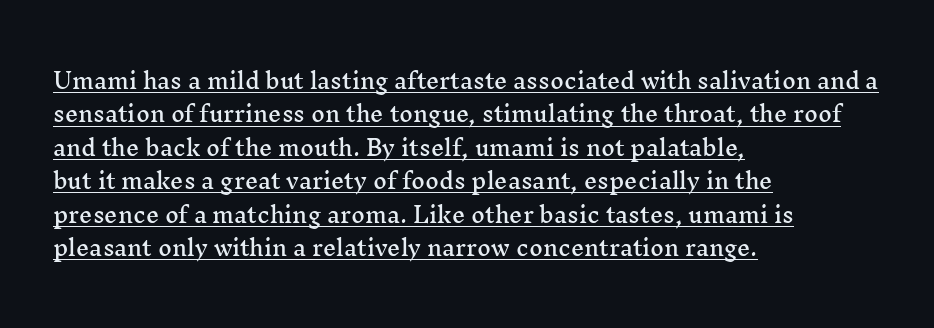
{"italic": "no", "underline": "yes", "align": "left", "line_spacing": "normal", "line_spacing_ratio": 1.59, "letter_spacing": "normal", "letter_spacing_em": 0.0, "glyph_px": 21}
